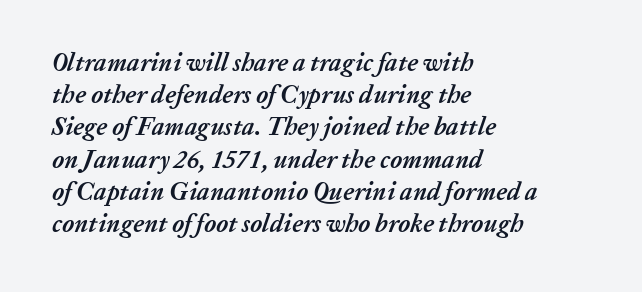
{"italic": "yes", "lean": "right", "slant_degrees": 20, "bold": "yes", "underline": "no", "align": "left", "line_spacing": "normal", "line_spacing_ratio": 1.29, "letter_spacing": "normal", "letter_spacing_em": 0.0, "glyph_px": 25}
